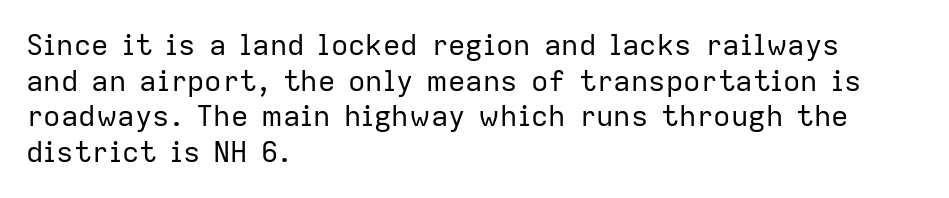
{"serif": "no", "italic": "no", "bold": "no", "weight": "regular", "width": "normal", "stroke_contrast": "low", "x_height": "medium", "monospaced": "no", "underline": "no", "align": "left", "line_spacing_ratio": 1.23, "letter_spacing": "normal", "letter_spacing_em": 0.0, "glyph_px": 29}
